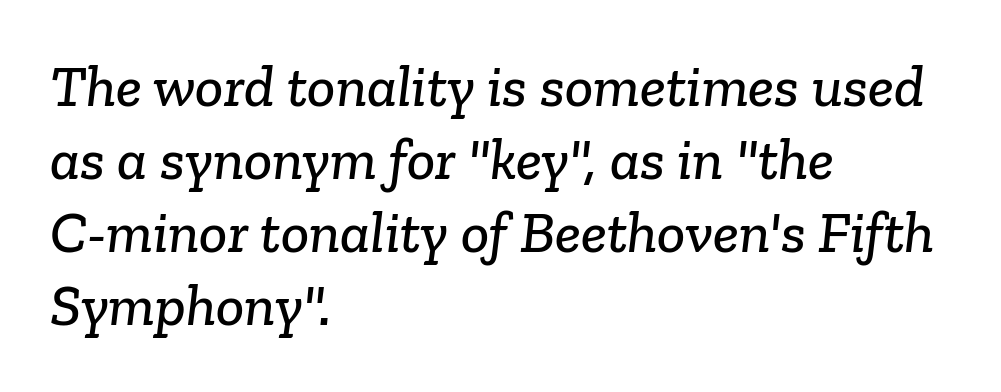
Letters rest on an invisible, unmarked baseline. Compared with a centered layout, this one pins lines to the left instead. The text was rendered using a seriffed face with decorative stroke endings. Nobody touched the tracking dial on this one.
